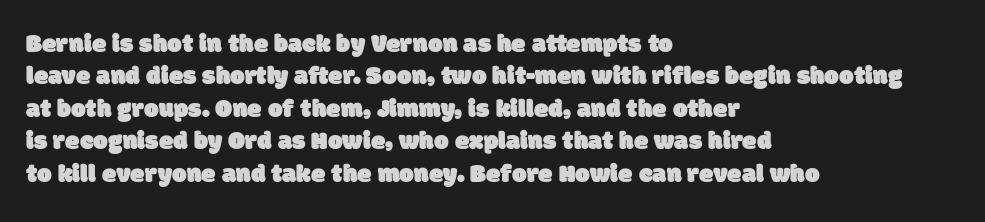
The image shows 26 px text type; set left-aligned, normal line spacing (1.25x), normal letter spacing, not underlined.
